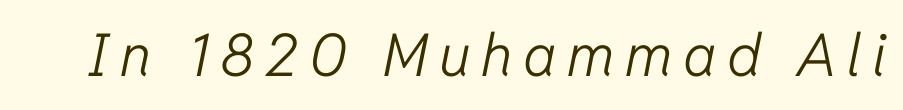
Q: Is the text bold? A: No.
Q: Is the text italic (slanted)? A: Yes, it leans right by about 11 degrees.
Q: Is the text underlined? A: No.
Q: Width (condensed, normal, or wide)? A: Normal.
Q: Stroke contrast? A: Low.
Q: x-height? A: Medium.
Q: Monospaced? A: No.
